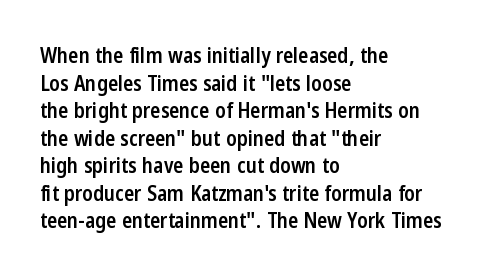
This sample uses plain, unmodified letter spacing. The foot of each line stays bare and open. The leading is moderate, giving the passage an even texture. A somewhat darkened texture: the type is semibold rather than bold.
